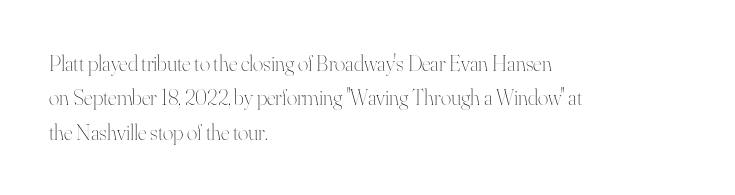
Q: Is the text bold? A: No.
Q: Is the text italic (slanted)? A: No, it is upright.
Q: Is the text underlined? A: No.
Q: How is the paragraph aligned? A: Left-aligned.
Q: Is the spacing between letters normal or unusually wide? A: Normal.
Q: Is the spacing between lines tight, normal or loose? A: Normal.
